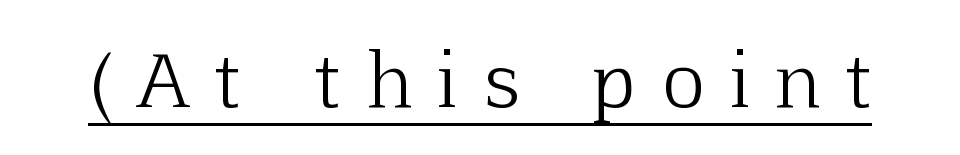
{"serif": "yes", "italic": "no", "bold": "no", "weight": "light", "width": "normal", "stroke_contrast": "low", "x_height": "medium", "monospaced": "no", "underline": "yes", "letter_spacing": "wide", "letter_spacing_em": 0.38, "glyph_px": 72}
